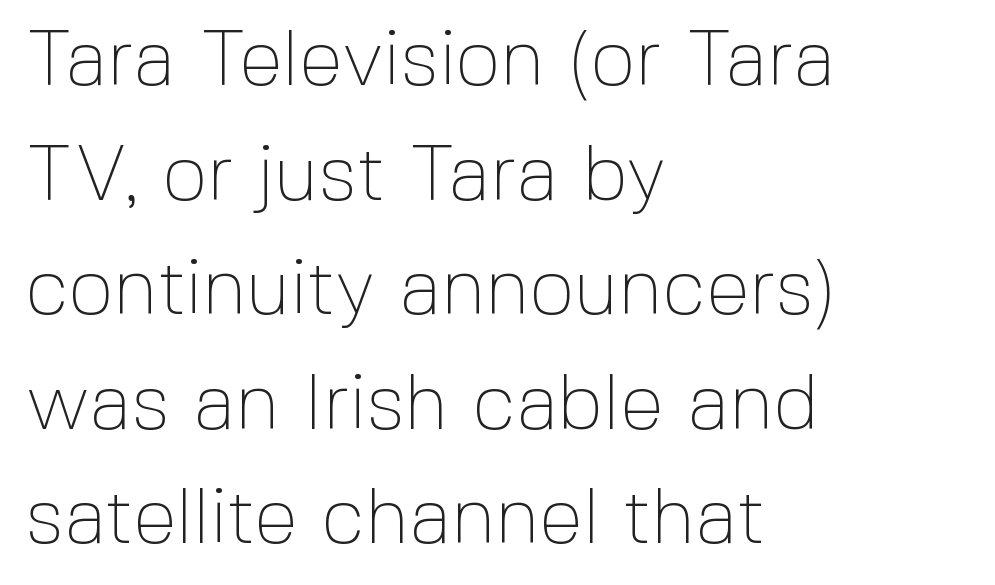
{"serif": "no", "italic": "no", "bold": "no", "weight": "thin", "width": "normal", "x_height": "medium", "monospaced": "no", "underline": "no", "align": "left", "line_spacing": "normal", "line_spacing_ratio": 1.45, "letter_spacing": "normal", "letter_spacing_em": 0.0, "glyph_px": 79}
